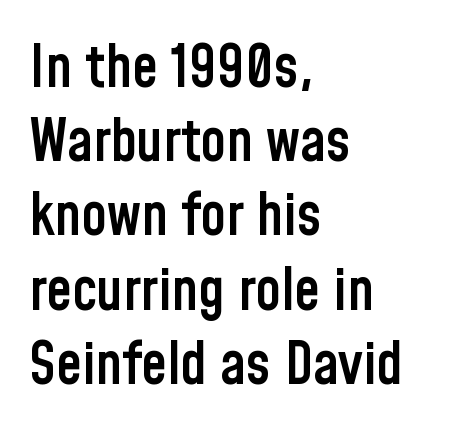
{"serif": "no", "italic": "no", "bold": "semi", "weight": "semibold", "width": "condensed", "stroke_contrast": "low", "x_height": "medium", "monospaced": "no", "underline": "no", "align": "left", "line_spacing": "normal", "line_spacing_ratio": 1.28, "letter_spacing": "normal", "letter_spacing_em": 0.0, "glyph_px": 58}
